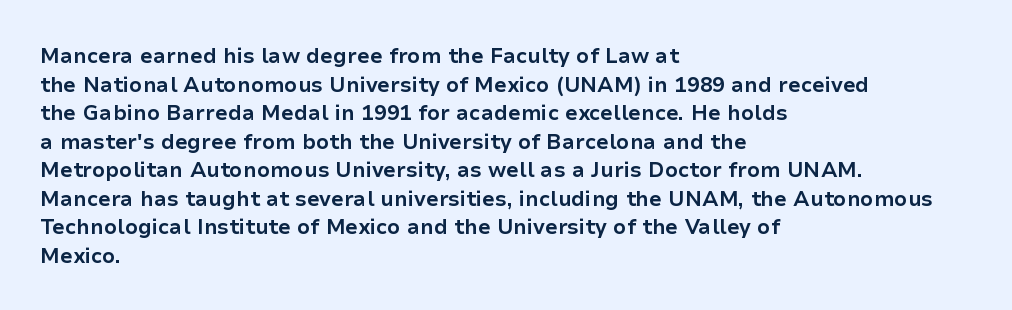
{"italic": "no", "bold": "yes", "underline": "no", "align": "left", "line_spacing": "normal", "line_spacing_ratio": 1.36, "letter_spacing": "normal", "letter_spacing_em": 0.0, "glyph_px": 21}
